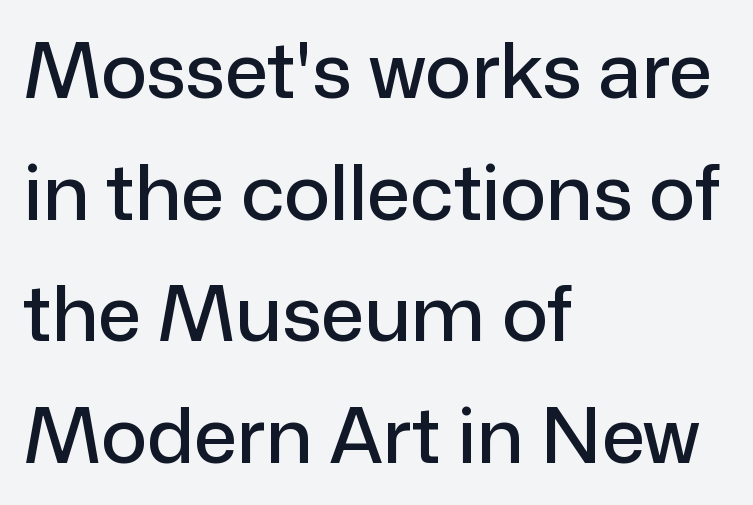
These lines were composed using upright roman letters. Proportional: the letters do not fall into vertical columns. Vertical spacing — default. Left-aligned paragraph, ragged on the right. The glyphs in this specimen are sans serif.
